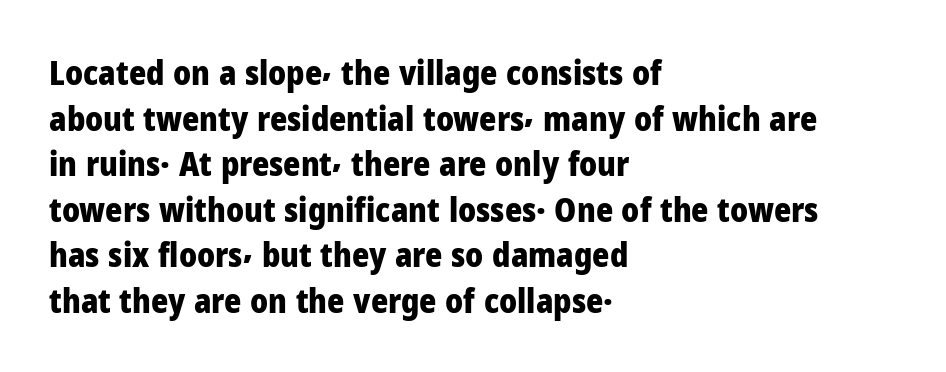
Q: Is the text bold? A: Yes.
Q: Is the text italic (slanted)? A: No, it is upright.
Q: Is the typeface a serif or a sans-serif typeface? A: Sans-serif.
Q: Is the text underlined? A: No.
Q: How is the paragraph aligned? A: Left-aligned.
Q: Is the spacing between letters normal or unusually wide? A: Normal.
Q: Is the spacing between lines tight, normal or loose? A: Normal.
Q: Width (condensed, normal, or wide)? A: Normal.
Q: Stroke contrast? A: Low.
Q: x-height? A: Medium.
Q: Monospaced? A: No.
